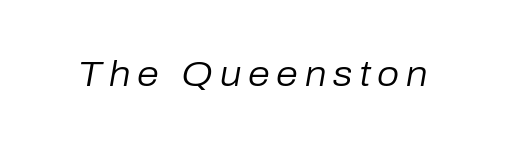
Q: Is the text bold? A: No.
Q: Is the text italic (slanted)? A: Yes, it leans right by about 10 degrees.
Q: Is the text underlined? A: No.
Q: Width (condensed, normal, or wide)? A: Normal.
Q: Stroke contrast? A: Low.
Q: x-height? A: Medium.
Q: Monospaced? A: No.
